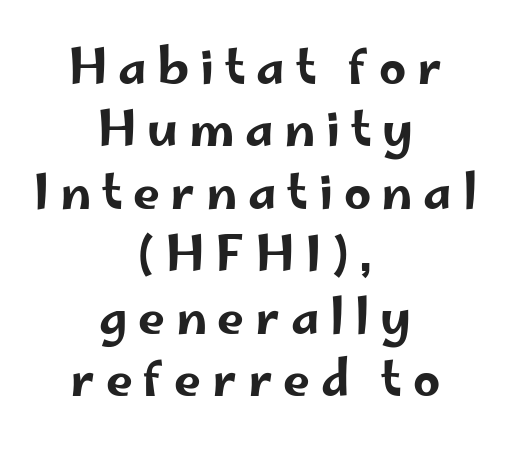
The image shows 48 px wide sans-serif type, upright; set centered, normal line spacing (1.3x), unusually wide letter spacing (+0.22 em), not underlined; low stroke contrast and a small x-height.
